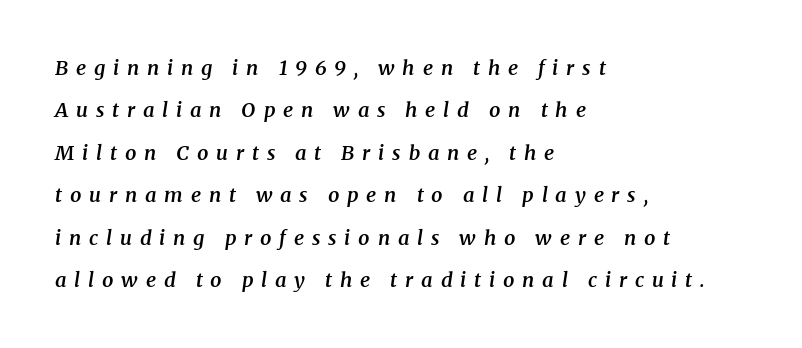
Successive baselines arrive slowly, with a big drop between each. Observe the wide spacing: letters keep a clear distance from each other. Observe the lean: these are italic letterforms. Heft: intermediate — a semibold. A bare baseline throughout the passage. Visually the block forms a straight wall on the left and a jagged coastline on the right.
